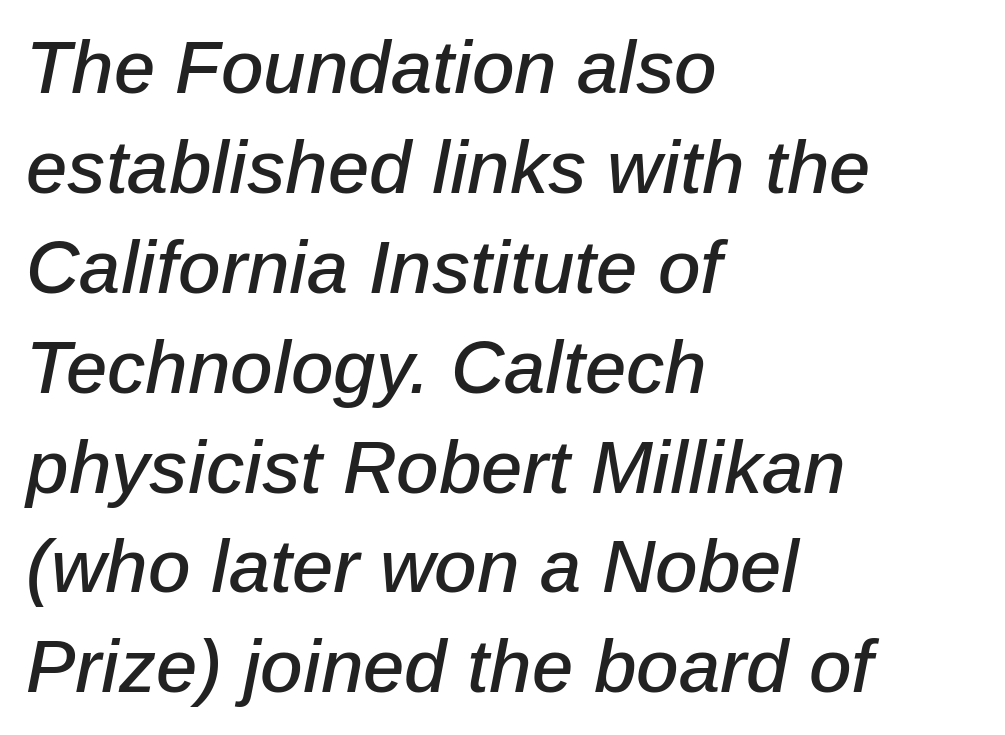
Q: Is the text italic (slanted)? A: Yes, it leans right by about 12 degrees.
Q: Is the text underlined? A: No.
Q: How is the paragraph aligned? A: Left-aligned.
Q: Is the spacing between letters normal or unusually wide? A: Normal.
Q: Is the spacing between lines tight, normal or loose? A: Normal.
Q: Width (condensed, normal, or wide)? A: Normal.
Q: Stroke contrast? A: Low.
Q: x-height? A: Medium.
Q: Monospaced? A: No.
